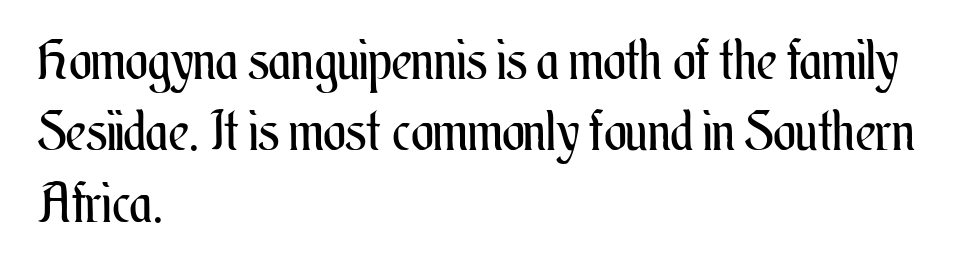
{"italic": "no", "bold": "no", "weight": "regular", "width": "condensed", "stroke_contrast": "medium", "x_height": "small", "monospaced": "no", "underline": "no", "align": "left", "line_spacing": "normal", "line_spacing_ratio": 1.32, "letter_spacing": "normal", "letter_spacing_em": 0.0, "glyph_px": 54}
